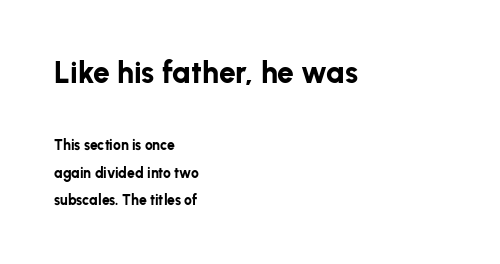
{"serif": "no", "italic": "no", "bold": "yes", "weight": "bold", "width": "normal", "stroke_contrast": "low", "x_height": "medium", "monospaced": "no", "underline": "no", "align": "left", "line_spacing": "loose", "line_spacing_ratio": 1.95, "letter_spacing": "normal", "letter_spacing_em": 0.0, "larger_block": "first", "size_ratio": 2.14, "glyph_px": 30}
